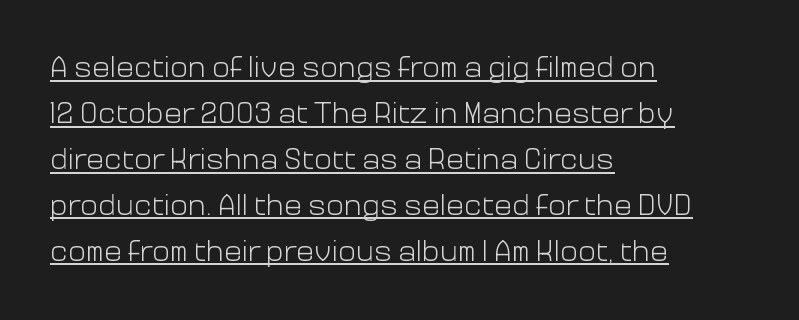
Q: Is the text bold? A: No.
Q: Is the text italic (slanted)? A: No, it is upright.
Q: Is the typeface a serif or a sans-serif typeface? A: Sans-serif.
Q: Is the text underlined? A: Yes.
Q: How is the paragraph aligned? A: Left-aligned.
Q: Is the spacing between letters normal or unusually wide? A: Normal.
Q: Is the spacing between lines tight, normal or loose? A: Normal.
Q: Width (condensed, normal, or wide)? A: Normal.
Q: Stroke contrast? A: Low.
Q: x-height? A: Medium.
Q: Monospaced? A: No.
